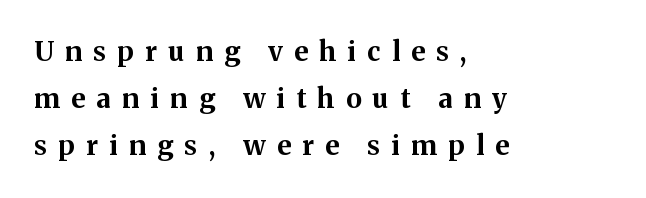
{"italic": "no", "bold": "yes", "underline": "no", "align": "left", "line_spacing_ratio": 1.75, "letter_spacing": "wide", "letter_spacing_em": 0.42, "glyph_px": 27}
